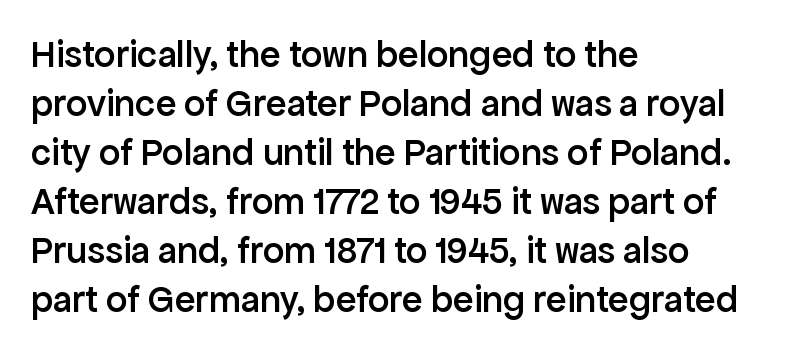
{"serif": "no", "italic": "no", "bold": "semi", "weight": "semibold", "width": "normal", "stroke_contrast": "low", "x_height": "medium", "monospaced": "no", "underline": "no", "align": "left", "line_spacing": "normal", "line_spacing_ratio": 1.29, "letter_spacing": "normal", "letter_spacing_em": 0.0, "glyph_px": 38}
